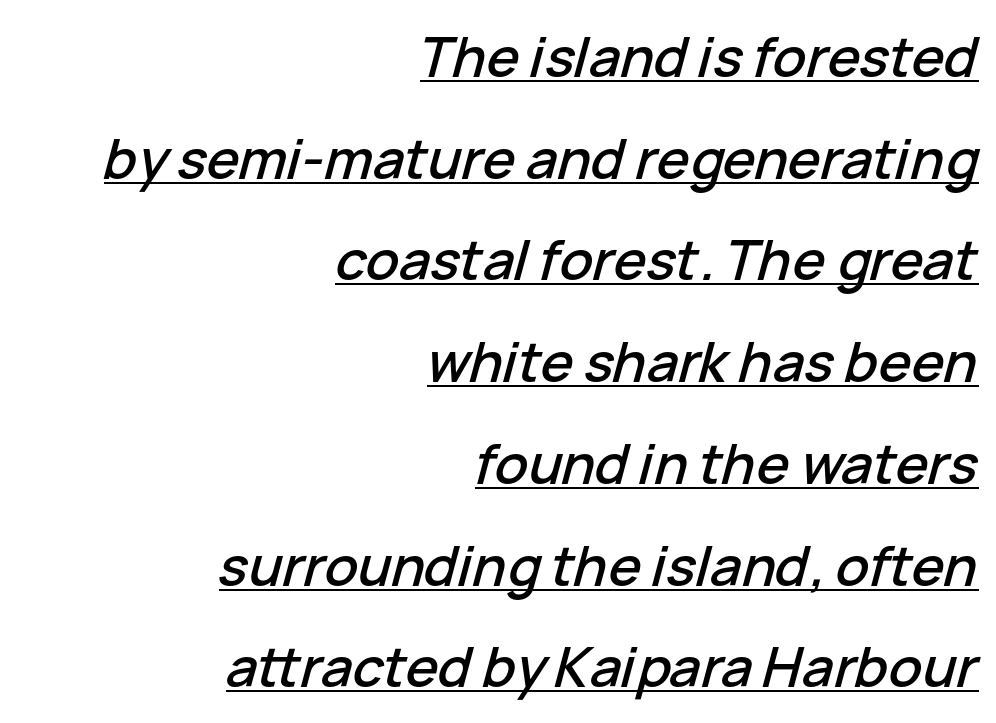
Q: Is the text italic (slanted)? A: Yes, it leans right by about 15 degrees.
Q: Is the text underlined? A: Yes.
Q: How is the paragraph aligned? A: Right-aligned.
Q: Is the spacing between letters normal or unusually wide? A: Normal.
Q: Width (condensed, normal, or wide)? A: Normal.
Q: Stroke contrast? A: Low.
Q: x-height? A: Medium.
Q: Monospaced? A: No.
